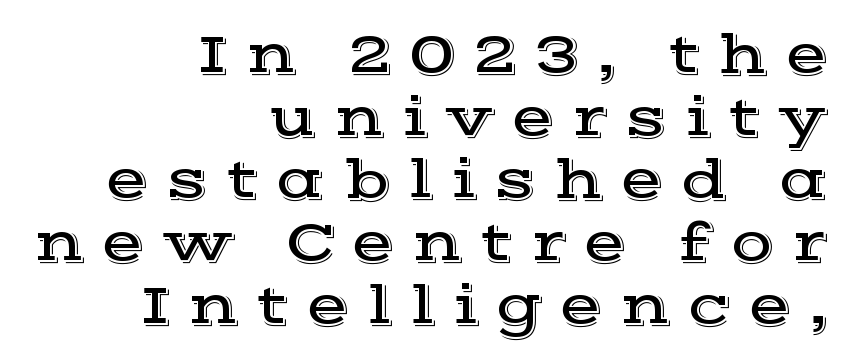
Loose tracking; the words dissolve into strings of separated letters. Character widths vary here, with narrow letters taking less room than wide ones. The lettering stays uniformly vertical, giving the passage a roman look. The space beneath each line is pristine and unruled. This rendering uses right alignment, leaving the left contour irregular. You can tell from the footed stems that serif type was used.
